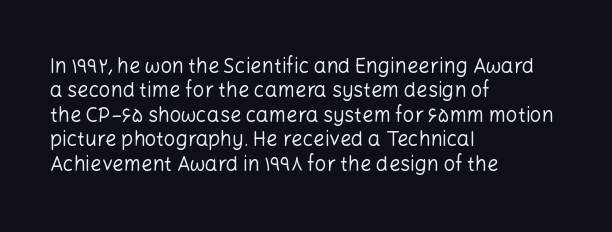
The image shows 20 px text type, upright; set left-aligned, line spacing 1.22x, normal letter spacing, not underlined.
